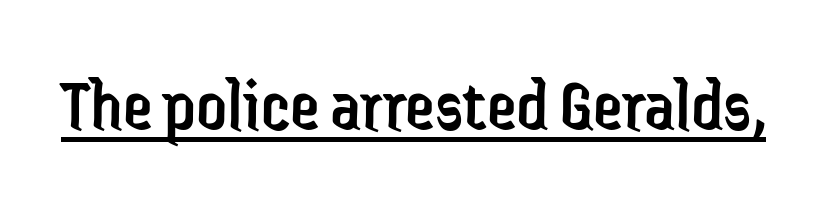
Q: Is the text bold? A: No.
Q: Is the text italic (slanted)? A: No, it is upright.
Q: Is the typeface a serif or a sans-serif typeface? A: Sans-serif.
Q: Is the text underlined? A: Yes.
Q: Is the spacing between letters normal or unusually wide? A: Normal.
Q: Width (condensed, normal, or wide)? A: Condensed.
Q: Stroke contrast? A: Low.
Q: x-height? A: Medium.
Q: Monospaced? A: No.
